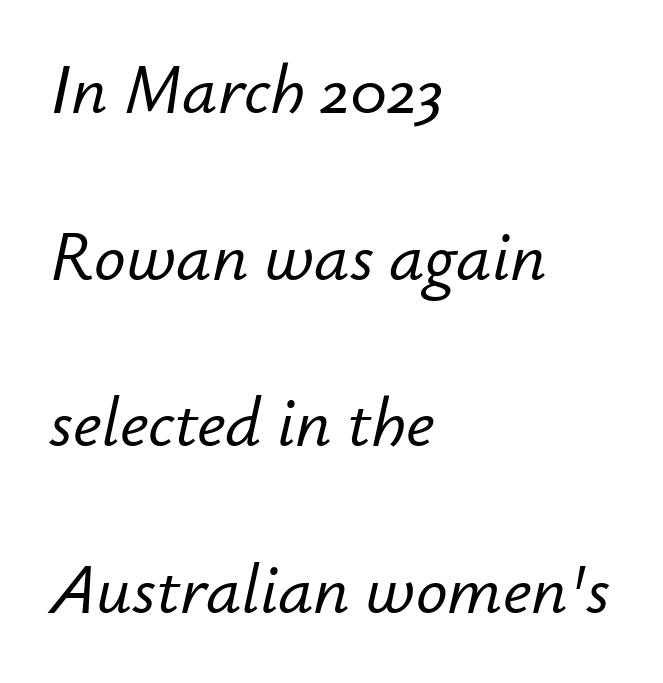
Q: Is the text italic (slanted)? A: Yes, it leans right by about 12 degrees.
Q: Is the text underlined? A: No.
Q: How is the paragraph aligned? A: Left-aligned.
Q: Is the spacing between letters normal or unusually wide? A: Normal.
Q: Is the spacing between lines tight, normal or loose? A: Loose.
Q: Width (condensed, normal, or wide)? A: Normal.
Q: Stroke contrast? A: Low.
Q: x-height? A: Small.
Q: Monospaced? A: No.
